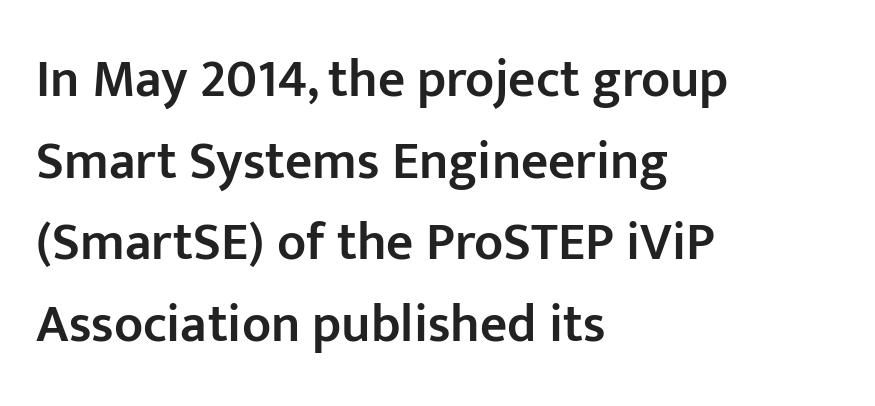
The image shows 53 px semibold sans-serif type, upright; set left-aligned, normal line spacing (1.54x), normal letter spacing, not underlined; low stroke contrast and a medium x-height.
